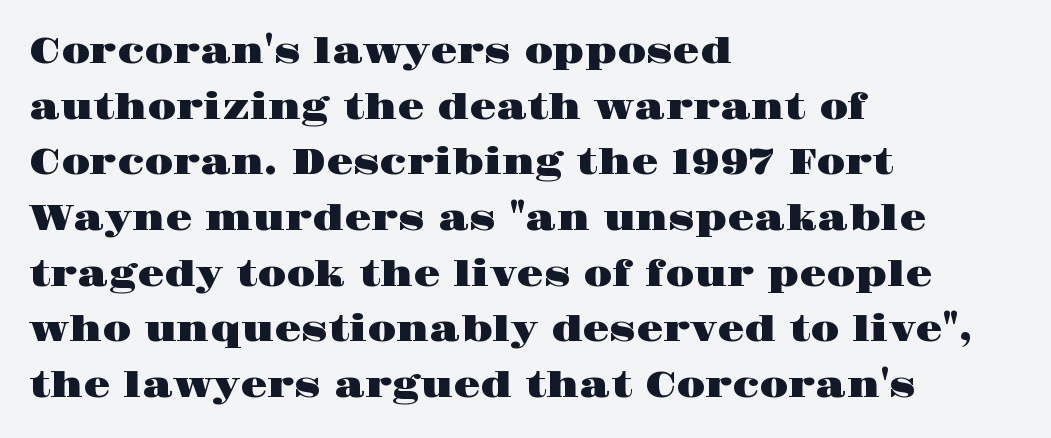
No italicization has been applied; the sample stays upright. Unmarked baselines from the first word to the last. The block of text has a typical density, with ordinary space between rows. Line beginnings align vertically; line endings do not.
